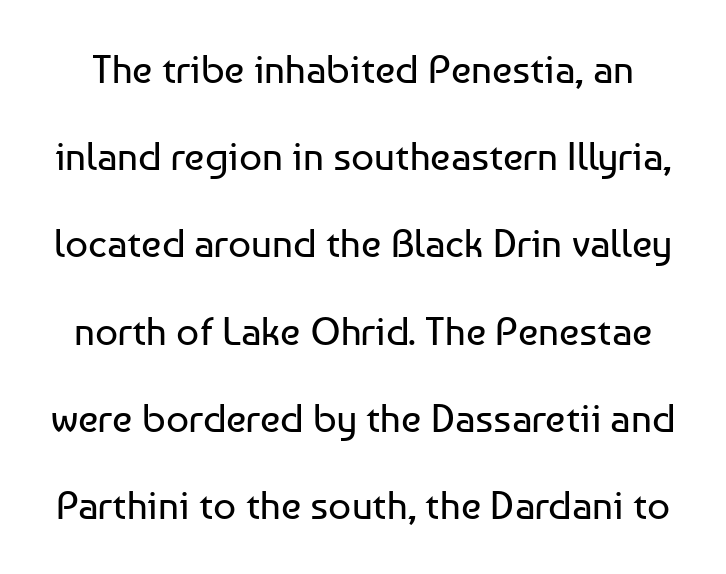
The image shows 40 px regular-weight sans-serif type, upright; set loose line spacing (2.18x), normal letter spacing, not underlined; low stroke contrast and a medium x-height.
